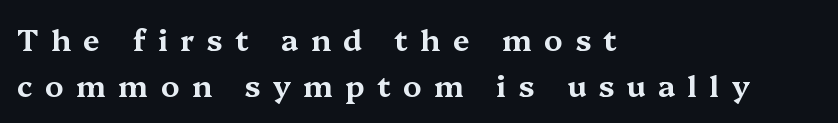
Q: Is the text italic (slanted)? A: No, it is upright.
Q: Is the typeface a serif or a sans-serif typeface? A: Serif.
Q: Is the text underlined? A: No.
Q: How is the paragraph aligned? A: Left-aligned.
Q: Is the spacing between letters normal or unusually wide? A: Unusually wide.
Q: Is the spacing between lines tight, normal or loose? A: Normal.
Q: Width (condensed, normal, or wide)? A: Wide.
Q: Stroke contrast? A: Medium.
Q: x-height? A: Medium.
Q: Monospaced? A: No.
